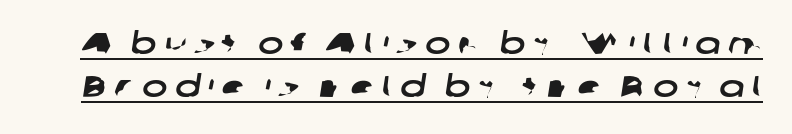
The image shows 30 px wide sans-serif type; set normal line spacing (1.43x), unusually wide letter spacing (+0.25 em), underlined; low stroke contrast and a medium x-height.
